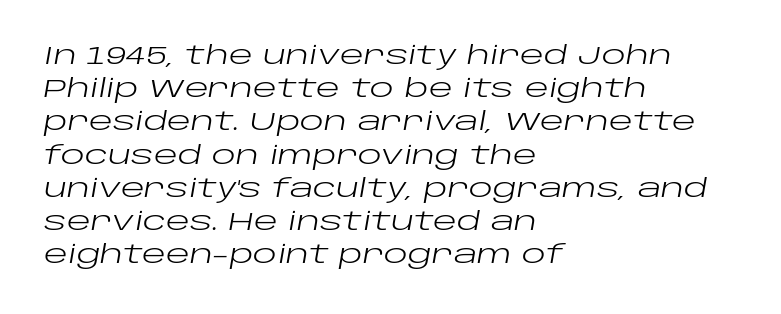
The image shows 25 px text type, italic (leaning right); set left-aligned, normal line spacing (1.33x), normal letter spacing, not underlined.
